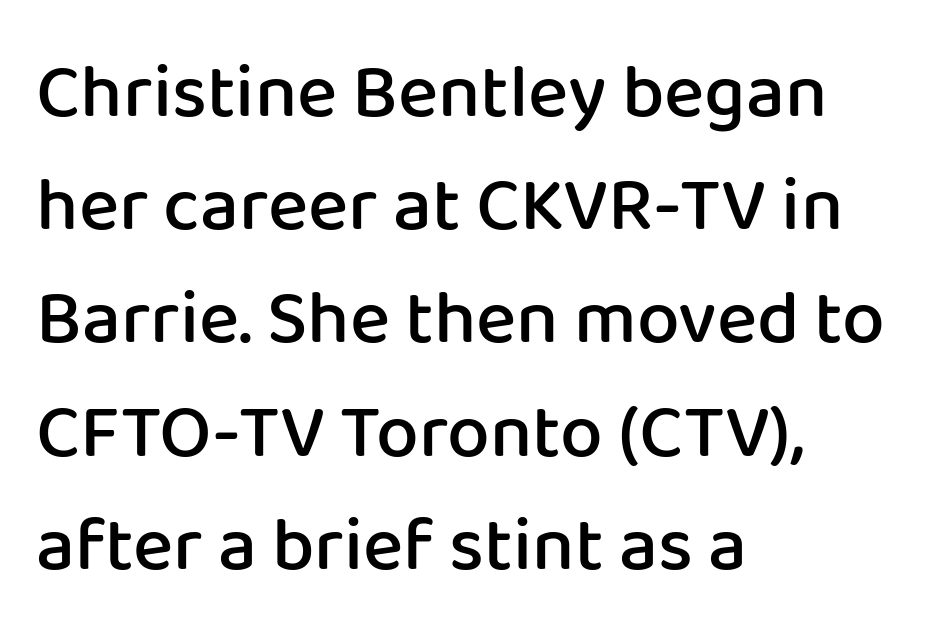
This rendering employs a face without finishing strokes, i.e., a sans-serif. Students, observe: this is what conventionally led text looks like. The string is rendered with underlining switched off. Is this a fixed-width face? No — the glyphs have proportional, varying widths. Caption: standard tracking, unaltered.
